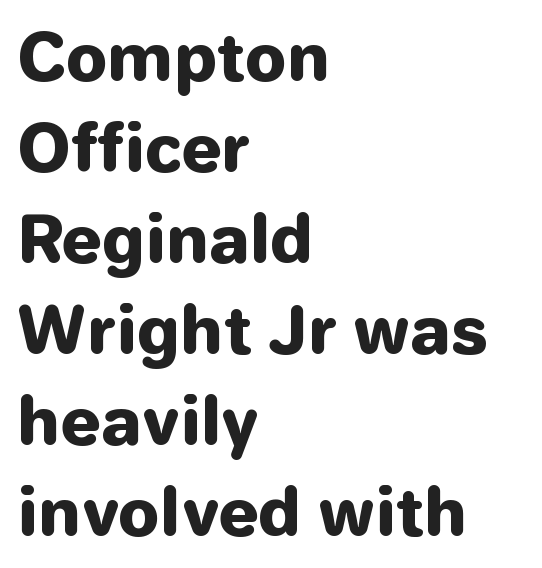
Line starts are locked; line ends wander. This sample uses a sans-serif face. Tracking value appears to be zero — textbook default spacing. Check the space under the baseline: it is left empty.
